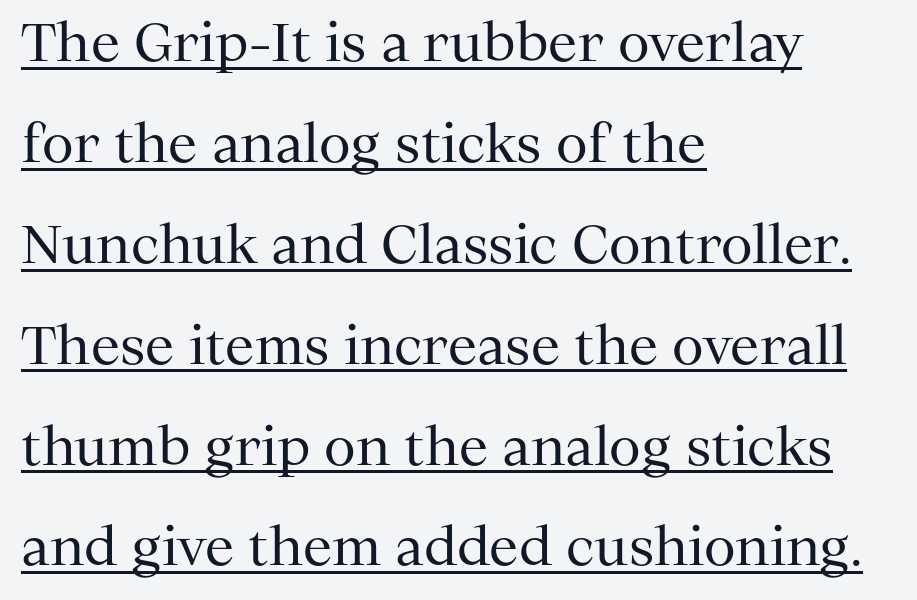
{"serif": "yes", "italic": "no", "bold": "no", "weight": "regular", "width": "normal", "stroke_contrast": "medium", "x_height": "medium", "monospaced": "no", "underline": "yes", "align": "left", "line_spacing": "loose", "line_spacing_ratio": 1.94, "letter_spacing": "normal", "letter_spacing_em": 0.0, "glyph_px": 52}
